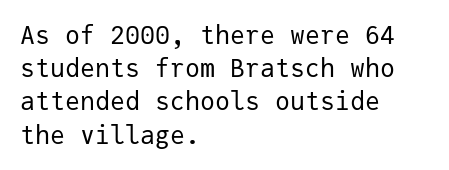
{"italic": "no", "bold": "no", "underline": "no", "align": "left", "line_spacing": "normal", "line_spacing_ratio": 1.33, "letter_spacing": "normal", "letter_spacing_em": 0.0, "glyph_px": 25}
